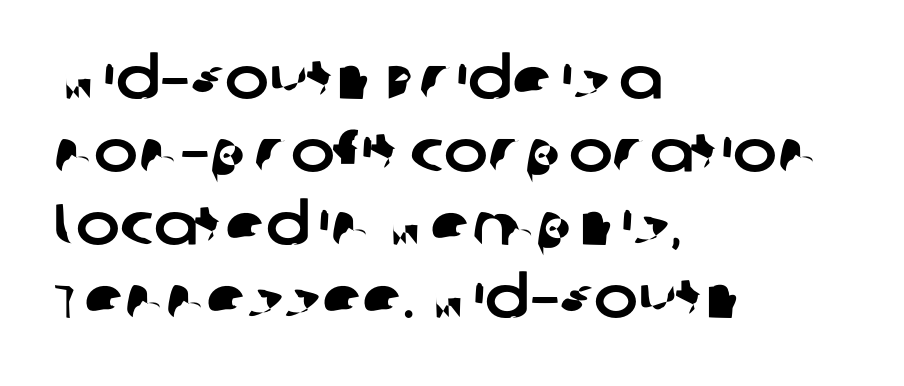
Q: Is the typeface a serif or a sans-serif typeface? A: Sans-serif.
Q: Is the text underlined? A: No.
Q: How is the paragraph aligned? A: Left-aligned.
Q: Is the spacing between letters normal or unusually wide? A: Normal.
Q: Width (condensed, normal, or wide)? A: Normal.
Q: Stroke contrast? A: Low.
Q: x-height? A: Large.
Q: Monospaced? A: No.
